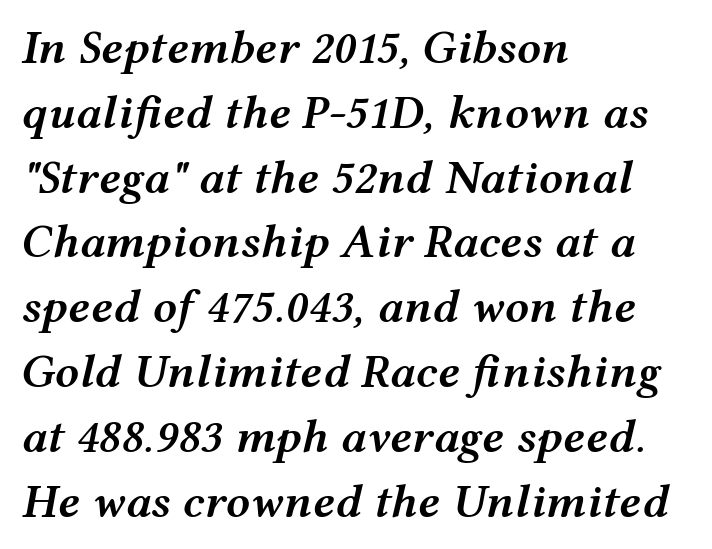
Q: Is the text bold? A: Semi-bold.
Q: Is the text italic (slanted)? A: Yes, it leans right by about 12 degrees.
Q: Is the text underlined? A: No.
Q: How is the paragraph aligned? A: Left-aligned.
Q: Is the spacing between letters normal or unusually wide? A: Normal.
Q: Is the spacing between lines tight, normal or loose? A: Normal.
Q: Width (condensed, normal, or wide)? A: Wide.
Q: Stroke contrast? A: Medium.
Q: x-height? A: Medium.
Q: Monospaced? A: No.
